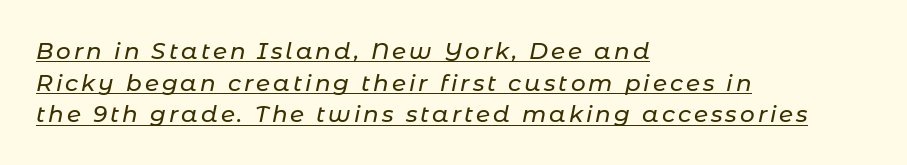
Q: Is the text italic (slanted)? A: Yes, it leans right by about 11 degrees.
Q: Is the text underlined? A: Yes.
Q: How is the paragraph aligned? A: Left-aligned.
Q: Is the spacing between lines tight, normal or loose? A: Normal.
